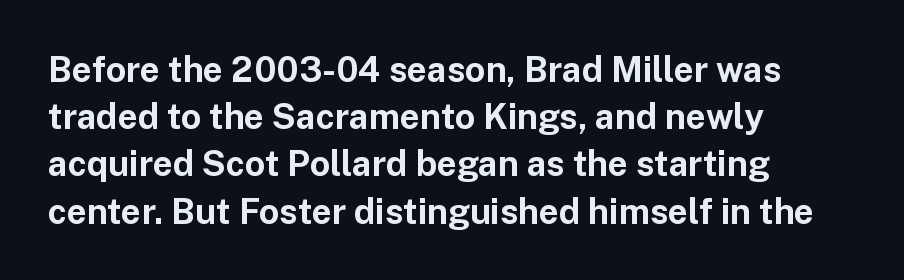
The image shows 35 px bold sans-serif type, upright; set left-aligned, normal line spacing (1.35x), normal letter spacing, not underlined; low stroke contrast and a medium x-height.
